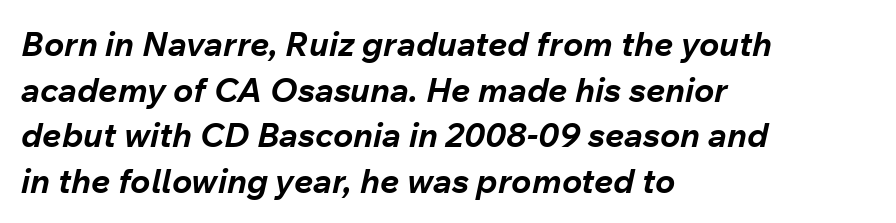
The image shows 34 px bold type, italic (leaning right); set left-aligned, normal line spacing (1.34x), normal letter spacing, not underlined; low stroke contrast and a medium x-height.
